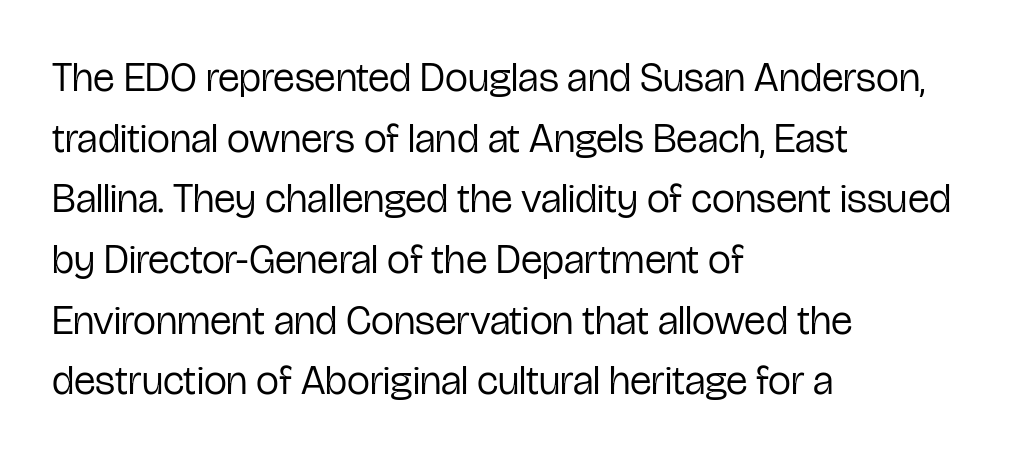
Regarding serifs, this sample does without them. Regarding leading, the lines here are spaced in the standard way. Just letters on the line, the space beneath them empty. Italic? Not at all — the glyphs are vertical. Students, note that the glyphs here touch the page at normal intervals. Where is the straight margin? On the left.
